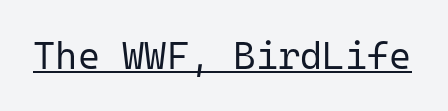
{"serif": "no", "italic": "no", "bold": "no", "weight": "regular", "width": "normal", "stroke_contrast": "low", "x_height": "medium", "monospaced": "yes", "underline": "yes", "letter_spacing": "normal", "letter_spacing_em": 0.0, "glyph_px": 38}
